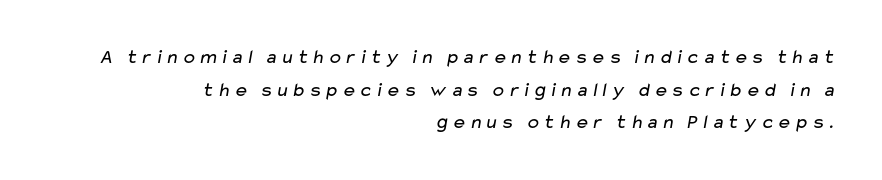
Q: Is the text bold? A: No.
Q: Is the text underlined? A: No.
Q: How is the paragraph aligned? A: Right-aligned.
Q: Is the spacing between lines tight, normal or loose? A: Normal.
